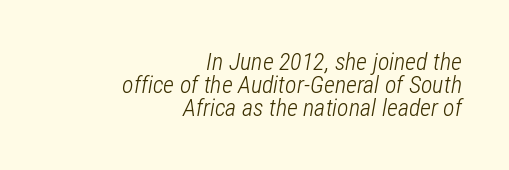
The specimen reads as italic at a glance. Baseline-to-baseline distance is barely more than the letter height. The glyphs are unaccompanied by any horizontal stroke below them. Think standard paragraph weight, or any step lighter than that. The rendering keeps characters at their native spacing. The compositor pushed each line to the right boundary.
